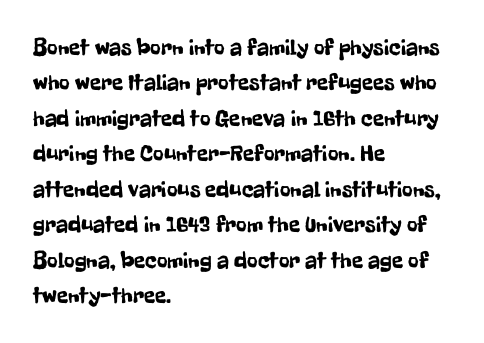
{"italic": "no", "underline": "no", "align": "left", "line_spacing": "normal", "line_spacing_ratio": 1.54, "letter_spacing": "normal", "letter_spacing_em": 0.0, "glyph_px": 23}
